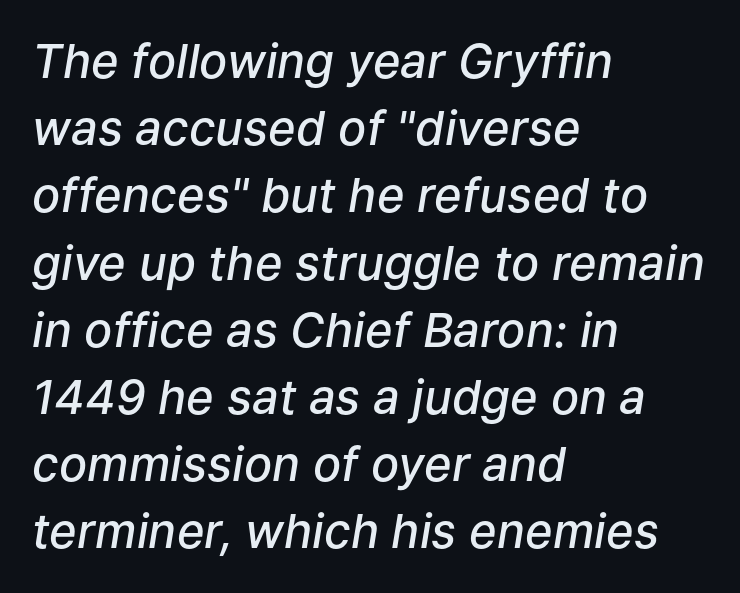
The lines are quadded left. The passage shown leans; its letterforms are oblique. Check under the words: just untouched page. Default kerning and tracking; the words read as compact shapes. Compared with an ordinary text face, these strokes are moderately heavier — a semibold. The passage shown stacks its lines at a standard gap.
